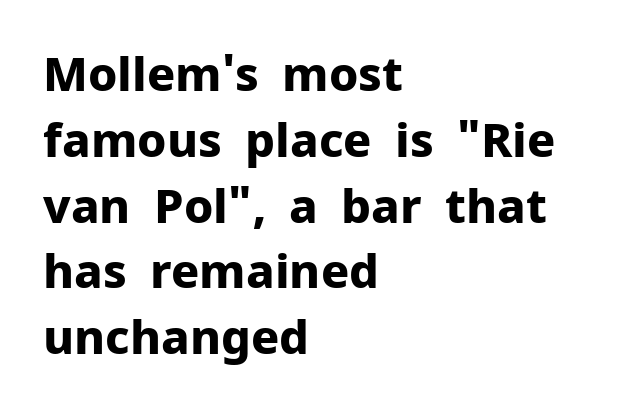
{"serif": "no", "italic": "no", "bold": "yes", "weight": "bold", "width": "normal", "stroke_contrast": "low", "x_height": "medium", "monospaced": "no", "underline": "no", "align": "left", "line_spacing": "normal", "line_spacing_ratio": 1.4, "letter_spacing": "normal", "letter_spacing_em": 0.0, "glyph_px": 47}
